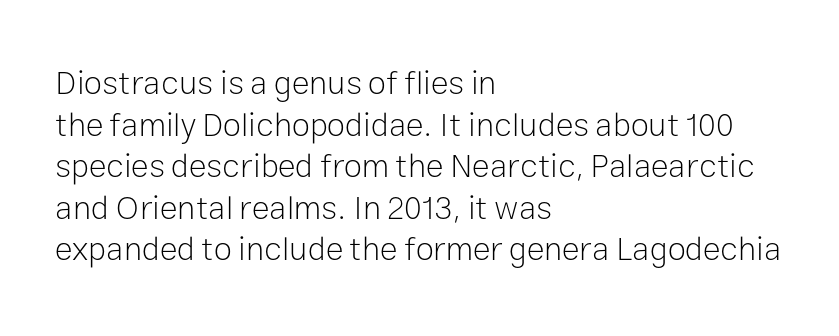
{"serif": "no", "italic": "no", "bold": "no", "weight": "light", "width": "normal", "stroke_contrast": "low", "x_height": "medium", "monospaced": "no", "underline": "no", "align": "left", "line_spacing": "normal", "line_spacing_ratio": 1.26, "letter_spacing": "normal", "letter_spacing_em": 0.0, "glyph_px": 33}
